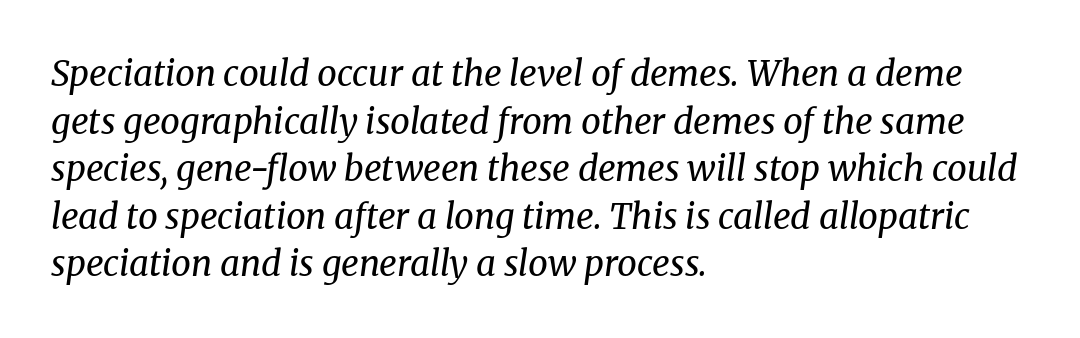
{"serif": "yes", "italic": "yes", "lean": "right", "slant_degrees": 8, "bold": "no", "weight": "regular", "width": "normal", "stroke_contrast": "medium", "x_height": "medium", "monospaced": "no", "underline": "no", "align": "left", "line_spacing": "normal", "line_spacing_ratio": 1.36, "letter_spacing": "normal", "letter_spacing_em": 0.0, "glyph_px": 35}
